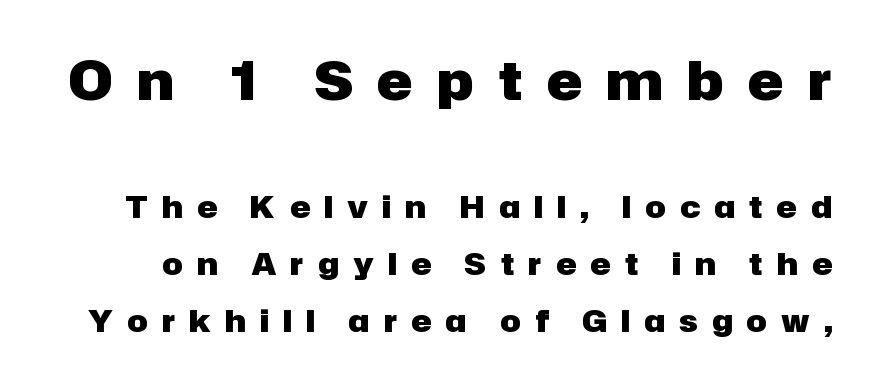
Every letter is thick-stroked: bold, no question. Does the lettering tilt? It doesn't — this is upright. You get the large type first, then a drop to smaller type. Just letters on the line, the space beneath them empty. Each letter keeps its own natural width here, so spacing adapts to shape.
